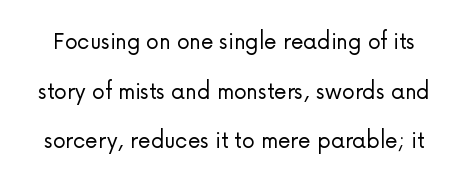
Q: Is the text bold? A: No.
Q: Is the text italic (slanted)? A: No, it is upright.
Q: Is the text underlined? A: No.
Q: Is the spacing between letters normal or unusually wide? A: Normal.
Q: Is the spacing between lines tight, normal or loose? A: Loose.
